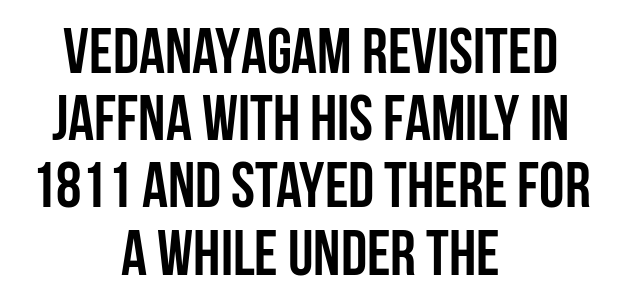
Q: Is the text bold? A: Yes.
Q: Is the text italic (slanted)? A: No, it is upright.
Q: Is the typeface a serif or a sans-serif typeface? A: Sans-serif.
Q: Is the text underlined? A: No.
Q: How is the paragraph aligned? A: Centered.
Q: Is the spacing between letters normal or unusually wide? A: Normal.
Q: Is the spacing between lines tight, normal or loose? A: Tight.
Q: Width (condensed, normal, or wide)? A: Condensed.
Q: Stroke contrast? A: Low.
Q: x-height? A: Large.
Q: Monospaced? A: No.
